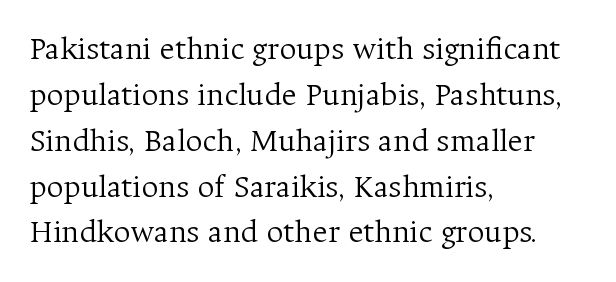
{"serif": "yes", "italic": "no", "bold": "no", "weight": "light", "width": "normal", "stroke_contrast": "medium", "x_height": "medium", "monospaced": "no", "underline": "no", "align": "left", "line_spacing": "normal", "line_spacing_ratio": 1.39, "letter_spacing": "normal", "letter_spacing_em": 0.0, "glyph_px": 33}
